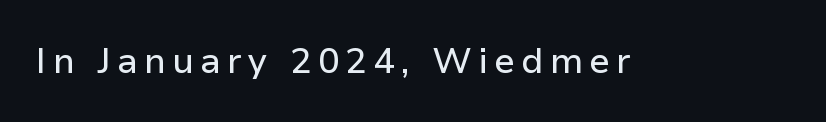
Q: Is the text italic (slanted)? A: No, it is upright.
Q: Is the typeface a serif or a sans-serif typeface? A: Sans-serif.
Q: Is the text underlined? A: No.
Q: Width (condensed, normal, or wide)? A: Normal.
Q: Stroke contrast? A: Low.
Q: x-height? A: Medium.
Q: Monospaced? A: No.
